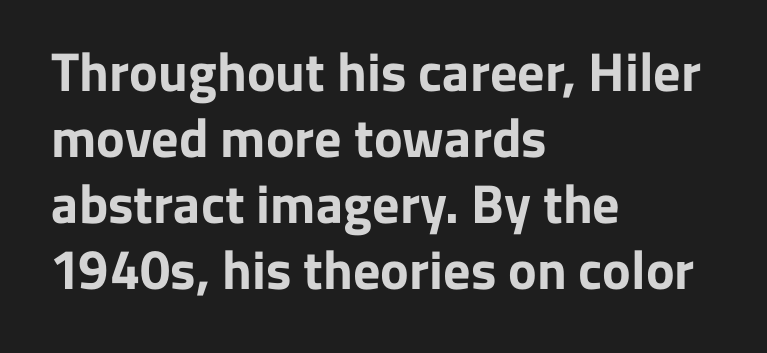
Q: Is the text bold? A: Yes.
Q: Is the text italic (slanted)? A: No, it is upright.
Q: Is the typeface a serif or a sans-serif typeface? A: Sans-serif.
Q: Is the text underlined? A: No.
Q: How is the paragraph aligned? A: Left-aligned.
Q: Is the spacing between letters normal or unusually wide? A: Normal.
Q: Width (condensed, normal, or wide)? A: Normal.
Q: Stroke contrast? A: Low.
Q: x-height? A: Medium.
Q: Monospaced? A: No.
